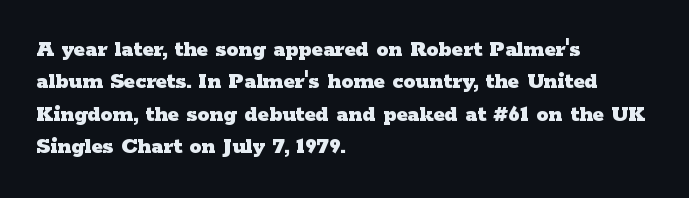
Whoever set this chose a conventional vertical rhythm. Emphasis by weight is at full strength: bold. The setting favours the left margin, as ordinary paragraphs usually do. Glance below the letters and you will spot only blank space. Rendered with straight, roman letterforms.
